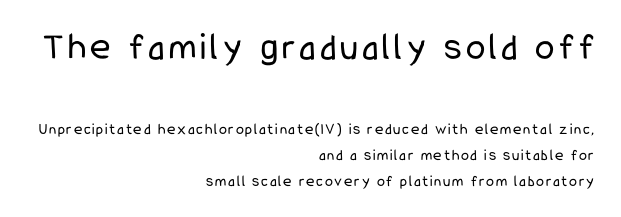
Q: Is the text bold? A: No.
Q: Is the text italic (slanted)? A: No, it is upright.
Q: Is the typeface a serif or a sans-serif typeface? A: Sans-serif.
Q: Is the text underlined? A: No.
Q: How is the paragraph aligned? A: Right-aligned.
Q: Is the spacing between lines tight, normal or loose? A: Normal.
Q: Which block of text is set in a larger size, the first (top) or the second (bottom)? A: The first (top) one.
Q: Width (condensed, normal, or wide)? A: Condensed.
Q: Stroke contrast? A: Low.
Q: x-height? A: Medium.
Q: Monospaced? A: No.
